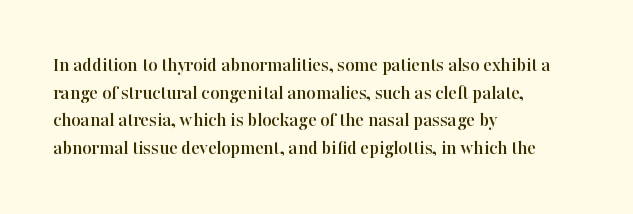
Q: Is the text italic (slanted)? A: No, it is upright.
Q: Is the text underlined? A: No.
Q: How is the paragraph aligned? A: Left-aligned.
Q: Is the spacing between letters normal or unusually wide? A: Normal.
Q: Is the spacing between lines tight, normal or loose? A: Normal.
